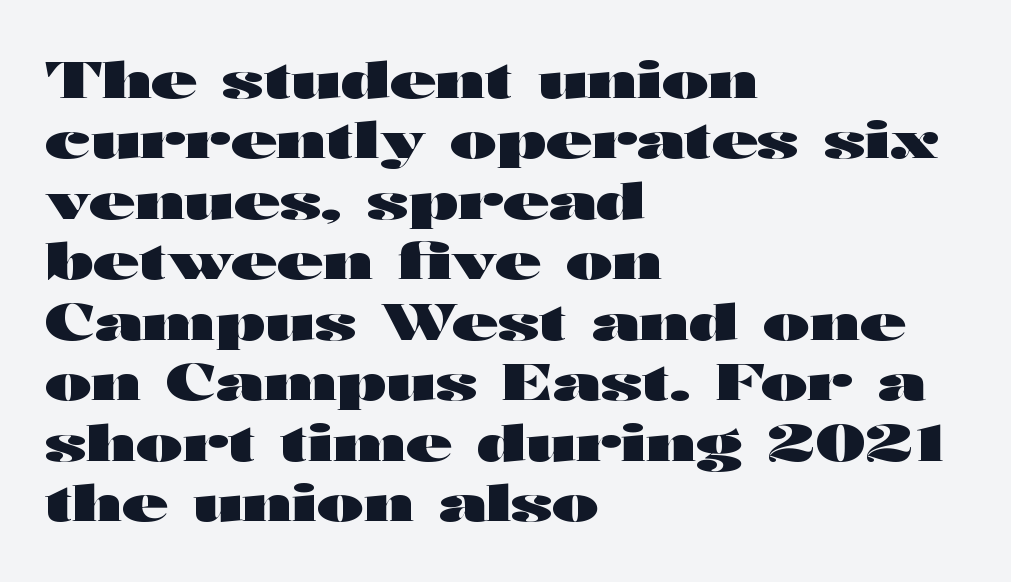
Rule under the text: the space is simply empty. Varying glyph widths throughout — classic text-font behaviour. The letters stand straight up with perfectly vertical stems.
